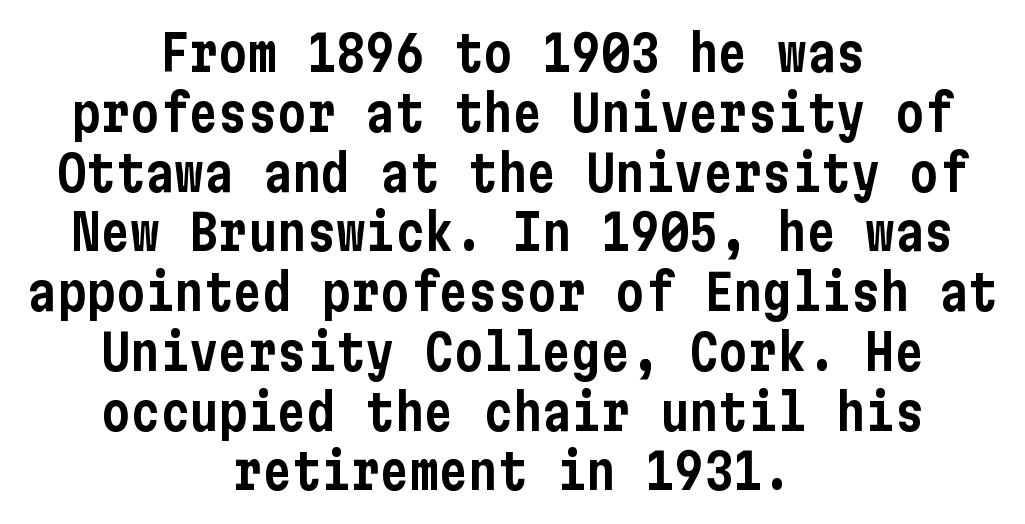
The image shows 49 px condensed sans-serif type, upright; set centered, line spacing 1.22x, normal letter spacing, not underlined; low stroke contrast and a medium x-height.
